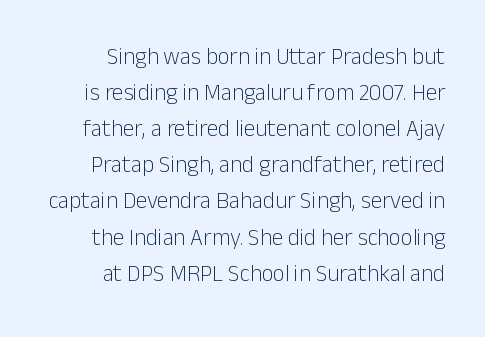
{"italic": "no", "bold": "no", "underline": "no", "align": "right", "line_spacing": "normal", "line_spacing_ratio": 1.57, "letter_spacing": "normal", "letter_spacing_em": 0.0, "glyph_px": 23}
